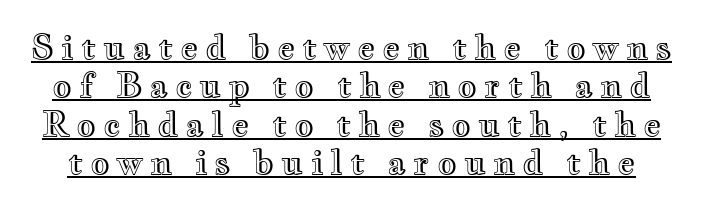
Q: Is the text italic (slanted)? A: No, it is upright.
Q: Is the text underlined? A: Yes.
Q: Is the spacing between letters normal or unusually wide? A: Unusually wide.
Q: Is the spacing between lines tight, normal or loose? A: Tight.
Q: Width (condensed, normal, or wide)? A: Wide.
Q: x-height? A: Small.
Q: Monospaced? A: No.
